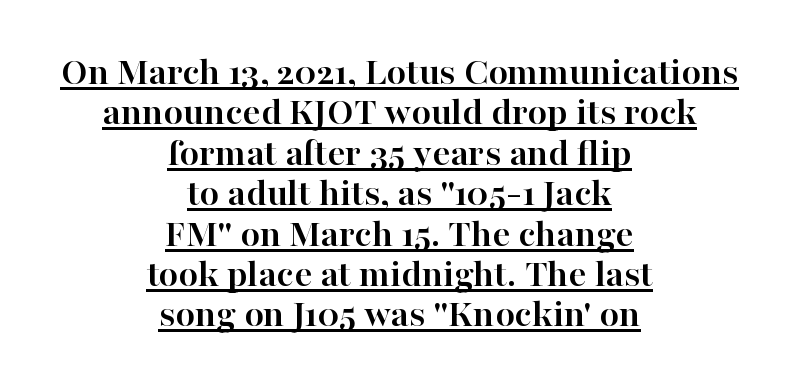
In designer terms, the underline attribute is active on this setting. These lines carry a lot of weight — the face is fully bold. Leading is clearly below the norm, producing a dense column. You can tell from the footed stems that serif type was used. The type is set solid horizontally, with unmodified tracking. Upright lettering throughout.
